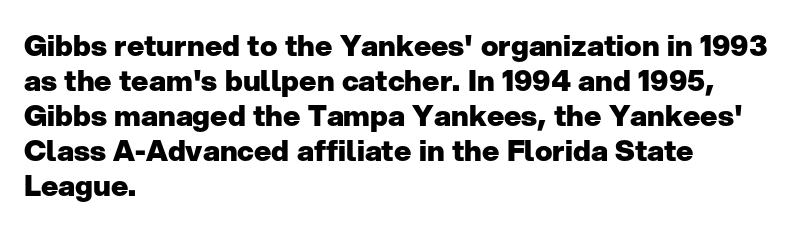
Q: Is the text bold? A: Yes.
Q: Is the text italic (slanted)? A: No, it is upright.
Q: Is the typeface a serif or a sans-serif typeface? A: Sans-serif.
Q: Is the text underlined? A: No.
Q: How is the paragraph aligned? A: Left-aligned.
Q: Is the spacing between letters normal or unusually wide? A: Normal.
Q: Width (condensed, normal, or wide)? A: Normal.
Q: Stroke contrast? A: Low.
Q: x-height? A: Medium.
Q: Monospaced? A: No.
